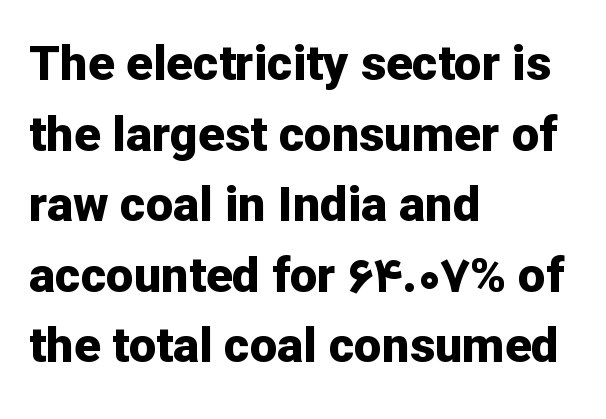
Q: Is the text bold? A: Yes.
Q: Is the text italic (slanted)? A: No, it is upright.
Q: Is the typeface a serif or a sans-serif typeface? A: Sans-serif.
Q: Is the text underlined? A: No.
Q: How is the paragraph aligned? A: Left-aligned.
Q: Is the spacing between letters normal or unusually wide? A: Normal.
Q: Is the spacing between lines tight, normal or loose? A: Normal.
Q: Width (condensed, normal, or wide)? A: Normal.
Q: Stroke contrast? A: Low.
Q: x-height? A: Medium.
Q: Monospaced? A: No.
